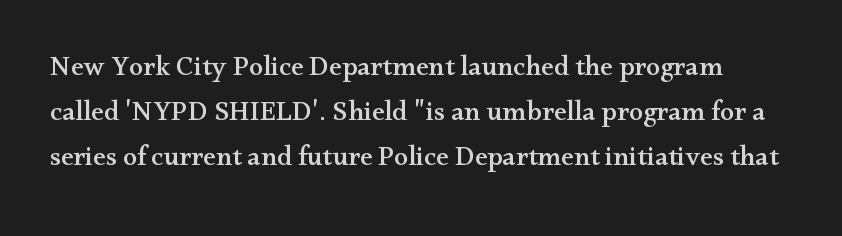
{"serif": "yes", "italic": "no", "width": "wide", "stroke_contrast": "medium", "x_height": "small", "monospaced": "no", "underline": "no", "line_spacing": "normal", "line_spacing_ratio": 1.6, "letter_spacing": "normal", "letter_spacing_em": 0.0, "glyph_px": 28}
